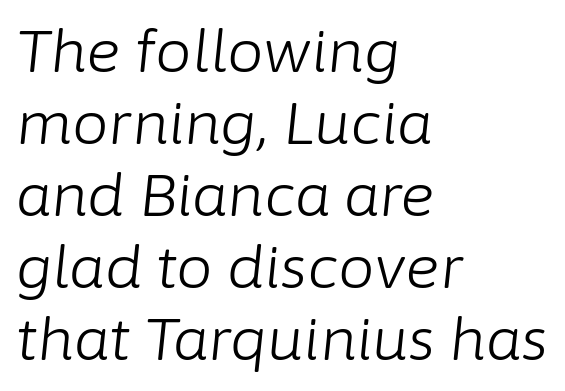
Q: Is the text bold? A: No.
Q: Is the text italic (slanted)? A: Yes, it leans right by about 6 degrees.
Q: Is the text underlined? A: No.
Q: How is the paragraph aligned? A: Left-aligned.
Q: Is the spacing between letters normal or unusually wide? A: Normal.
Q: Width (condensed, normal, or wide)? A: Normal.
Q: Stroke contrast? A: Low.
Q: x-height? A: Medium.
Q: Monospaced? A: No.
